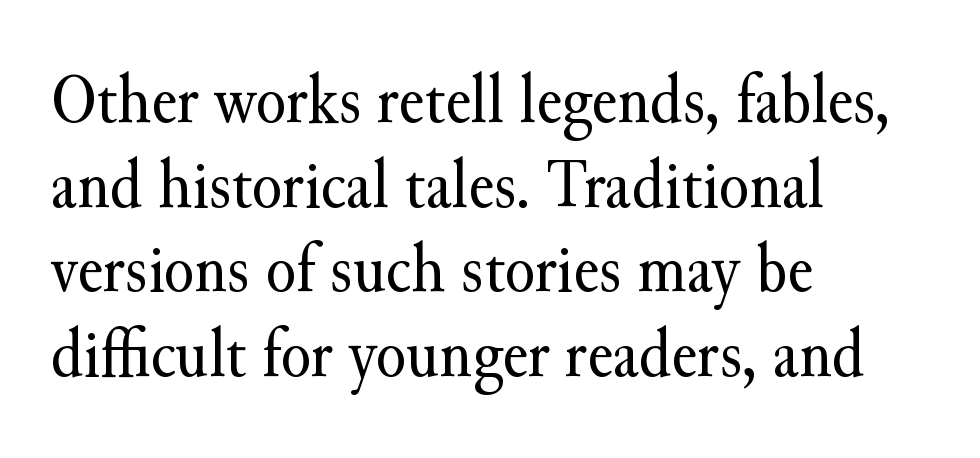
{"serif": "yes", "italic": "no", "bold": "no", "weight": "regular", "width": "normal", "stroke_contrast": "medium", "x_height": "small", "monospaced": "no", "underline": "no", "align": "left", "line_spacing_ratio": 1.21, "letter_spacing": "normal", "letter_spacing_em": 0.0, "glyph_px": 70}
